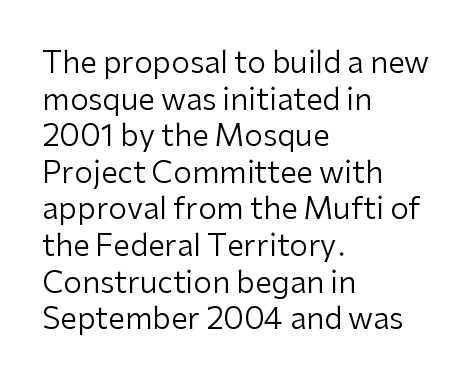
It's the straight-up-and-down kind of type. Heaviness? Minimal to ordinary, like unemphasized prose. Left-aligned paragraph, ragged on the right. How are the letters spaced? Ordinarily, with no added tracking. Character widths vary here, with narrow letters taking less room than wide ones. In terms of letterform style, serifs are entirely absent.
